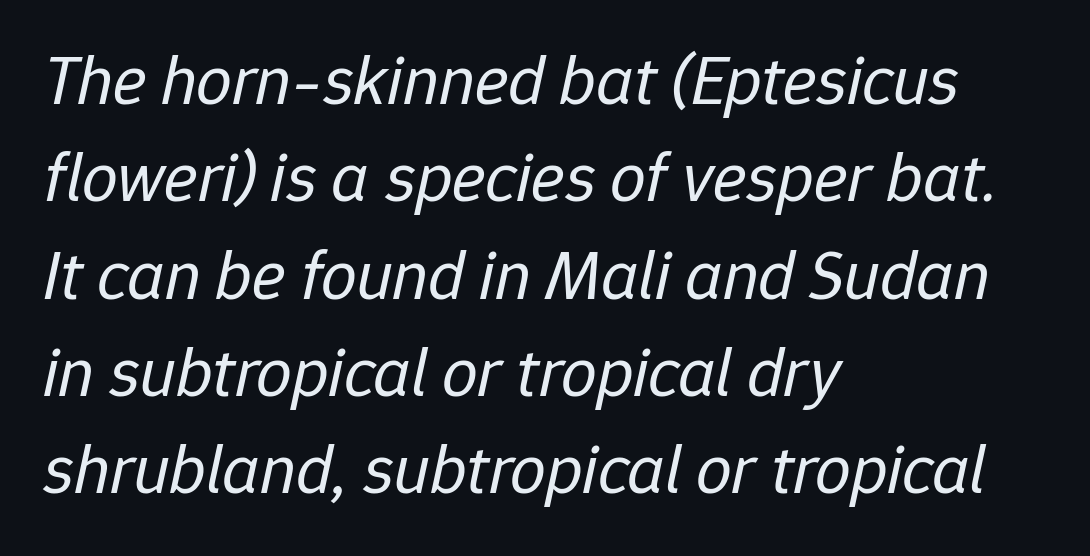
Q: Is the text bold? A: No.
Q: Is the text italic (slanted)? A: Yes, it leans right by about 12 degrees.
Q: Is the text underlined? A: No.
Q: How is the paragraph aligned? A: Left-aligned.
Q: Is the spacing between letters normal or unusually wide? A: Normal.
Q: Is the spacing between lines tight, normal or loose? A: Normal.
Q: Width (condensed, normal, or wide)? A: Normal.
Q: Stroke contrast? A: Low.
Q: x-height? A: Medium.
Q: Monospaced? A: No.
